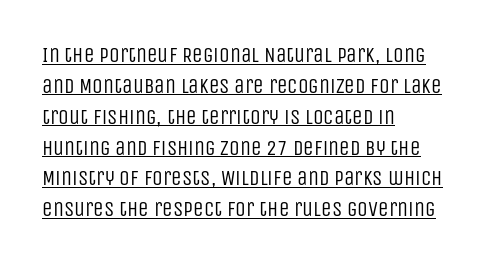
The image shows 21 px text type, upright; set left-aligned, normal line spacing (1.47x), normal letter spacing, underlined.
